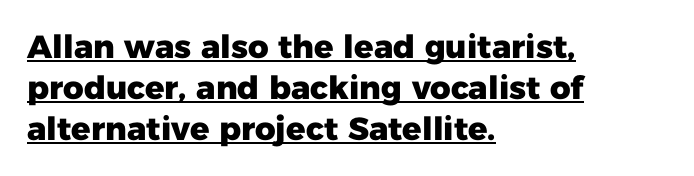
How are the letters spaced? Ordinarily, with no added tracking. A sans-serif font was chosen for this passage. The line-height multiplier appears to be the usual default. These lines are set flush left with a ragged right edge. Check the space under the baseline: a stroke is drawn there. Spacing verdict: proportional, widths tailored to each character.
